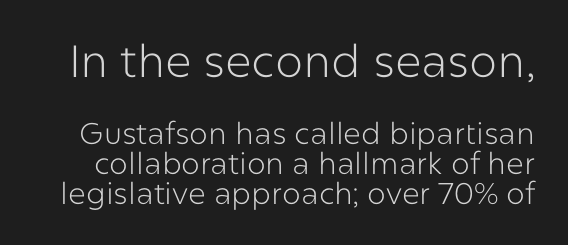
{"serif": "no", "italic": "no", "bold": "no", "weight": "light", "width": "normal", "stroke_contrast": "low", "x_height": "medium", "monospaced": "no", "underline": "no", "line_spacing": "tight", "line_spacing_ratio": 1.0, "letter_spacing": "normal", "letter_spacing_em": 0.0, "larger_block": "first", "size_ratio": 1.5, "glyph_px": 45}
